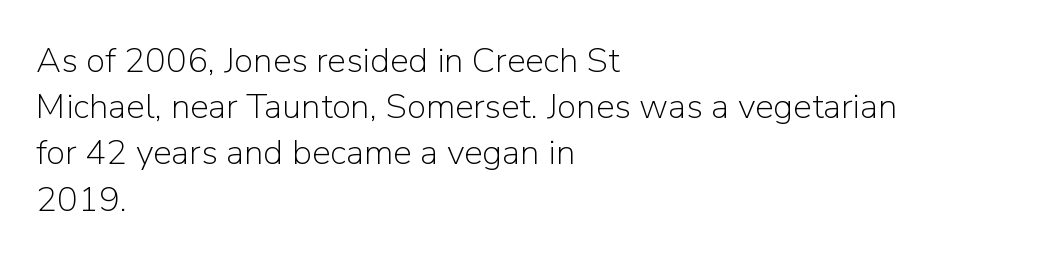
{"serif": "no", "italic": "no", "bold": "no", "weight": "light", "width": "normal", "stroke_contrast": "low", "x_height": "medium", "monospaced": "no", "underline": "no", "align": "left", "line_spacing": "normal", "line_spacing_ratio": 1.32, "letter_spacing": "normal", "letter_spacing_em": 0.0, "glyph_px": 35}
